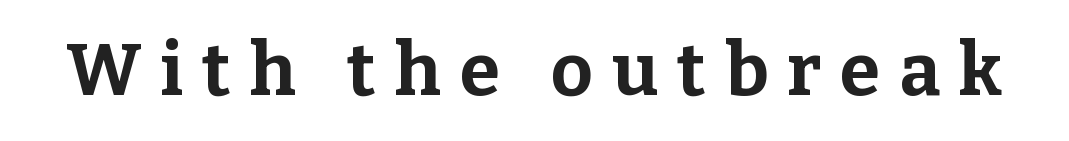
The glyphs in this specimen are seriffed. Check under the words: just untouched page. Character widths vary here, with narrow letters taking less room than wide ones. This sample uses an upright cut, with every glyph sitting square on the baseline. Its strokes are broad and dark, the hallmark of bold type. Students, note that the glyphs here are deliberately spaced far apart.
